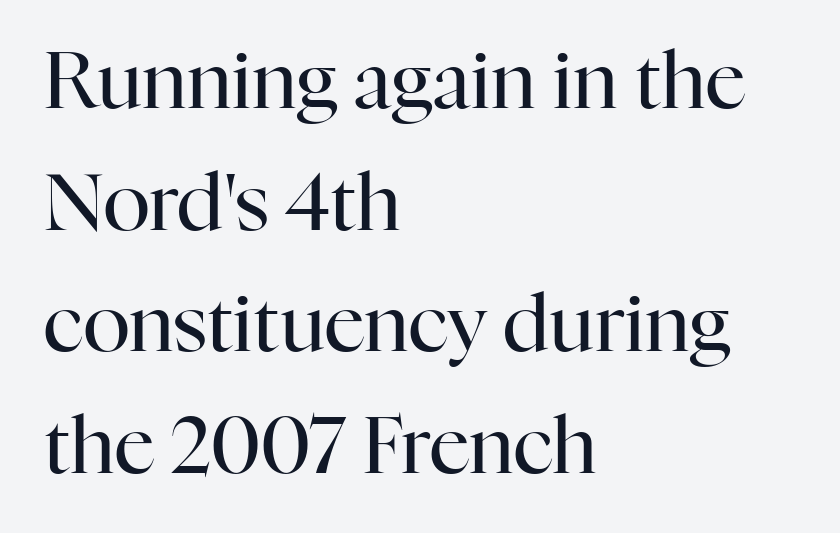
Tracking here is standard; glyphs follow each other at the usual distance. Quick note: interline space is typical. These lines are rendered in a variable-pitch font. Just letters on the line, the space beneath them empty.
